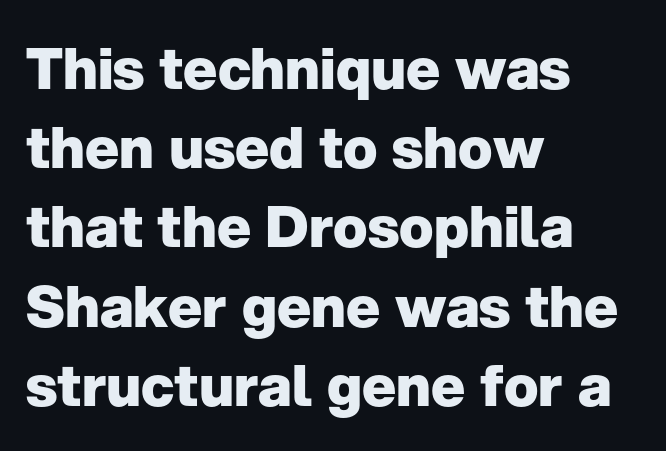
{"serif": "no", "italic": "no", "bold": "yes", "weight": "heavy", "width": "normal", "stroke_contrast": "low", "x_height": "medium", "monospaced": "no", "underline": "no", "align": "left", "line_spacing": "normal", "line_spacing_ratio": 1.39, "letter_spacing": "normal", "letter_spacing_em": 0.0, "glyph_px": 57}
